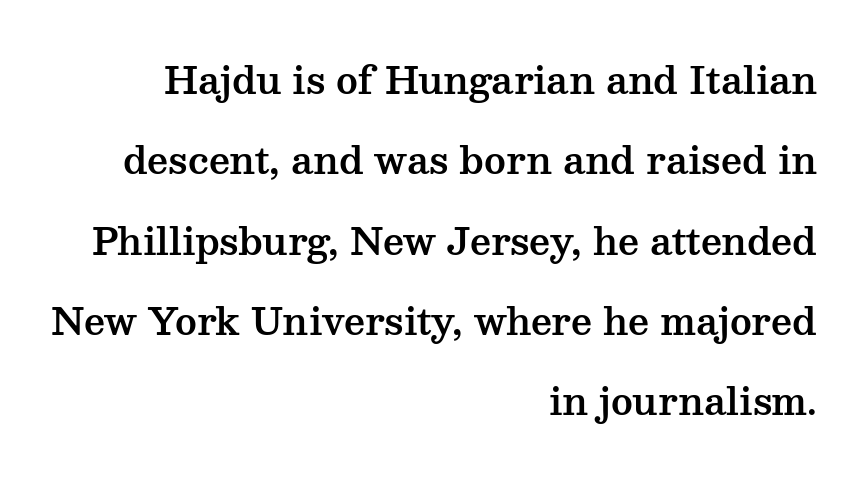
{"serif": "yes", "italic": "no", "width": "wide", "stroke_contrast": "medium", "x_height": "medium", "monospaced": "no", "underline": "no", "align": "right", "line_spacing": "loose", "line_spacing_ratio": 2.17, "letter_spacing": "normal", "letter_spacing_em": 0.0, "glyph_px": 37}
